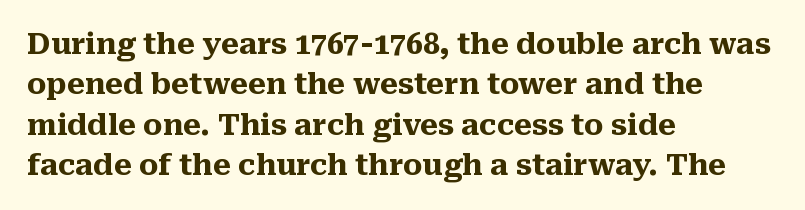
Q: Is the text bold? A: Yes.
Q: Is the text italic (slanted)? A: No, it is upright.
Q: Is the typeface a serif or a sans-serif typeface? A: Serif.
Q: Is the text underlined? A: No.
Q: How is the paragraph aligned? A: Left-aligned.
Q: Is the spacing between letters normal or unusually wide? A: Normal.
Q: Is the spacing between lines tight, normal or loose? A: Normal.
Q: Width (condensed, normal, or wide)? A: Normal.
Q: Stroke contrast? A: Medium.
Q: x-height? A: Medium.
Q: Monospaced? A: No.
